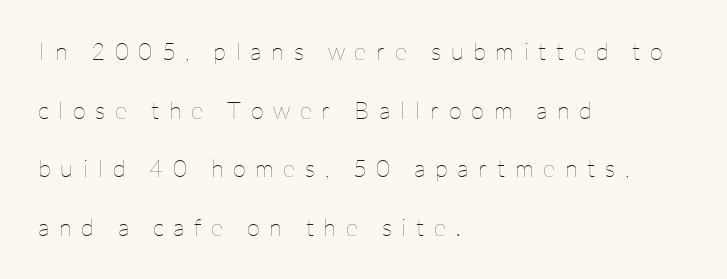
The image shows 24 px text type, upright; set left-aligned, loose line spacing (2.44x), unusually wide letter spacing (+0.4 em), not underlined.
